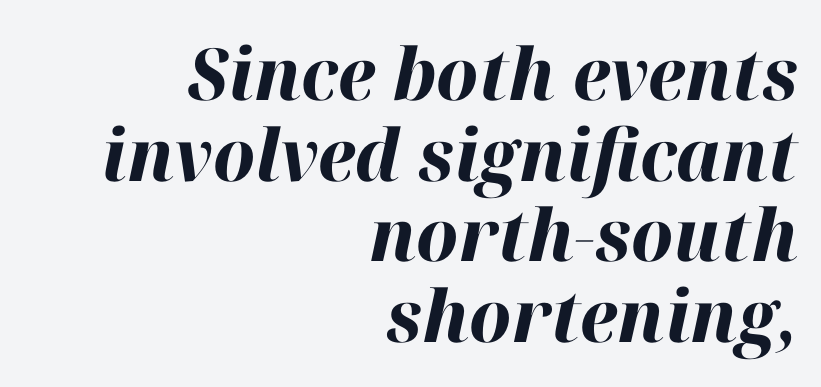
Each word holds together tightly as a unit, with standard inter-letter gaps. Check under the words: just untouched page. It's the slanting kind of type. Strong, thick strokes mark this as bold type. Looks like regular typesetting: each glyph gets only the width it needs.
